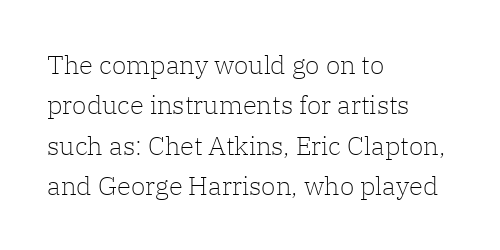
Q: Is the text bold? A: No.
Q: Is the text italic (slanted)? A: No, it is upright.
Q: Is the text underlined? A: No.
Q: How is the paragraph aligned? A: Left-aligned.
Q: Is the spacing between letters normal or unusually wide? A: Normal.
Q: Is the spacing between lines tight, normal or loose? A: Normal.
